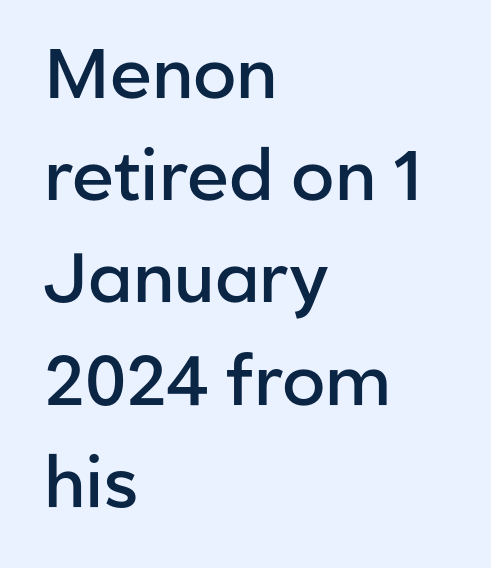
Q: Is the text bold? A: Semi-bold.
Q: Is the text italic (slanted)? A: No, it is upright.
Q: Is the typeface a serif or a sans-serif typeface? A: Sans-serif.
Q: Is the text underlined? A: No.
Q: How is the paragraph aligned? A: Left-aligned.
Q: Is the spacing between letters normal or unusually wide? A: Normal.
Q: Is the spacing between lines tight, normal or loose? A: Normal.
Q: Width (condensed, normal, or wide)? A: Normal.
Q: Stroke contrast? A: Low.
Q: x-height? A: Medium.
Q: Monospaced? A: No.
